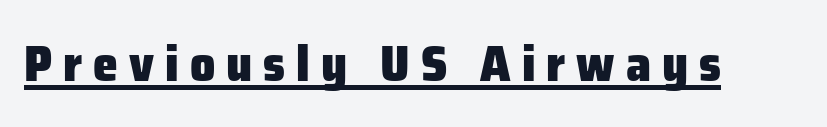
The image shows 50 px heavy sans-serif type, upright; set unusually wide letter spacing (+0.22 em), underlined; low stroke contrast and a medium x-height.
